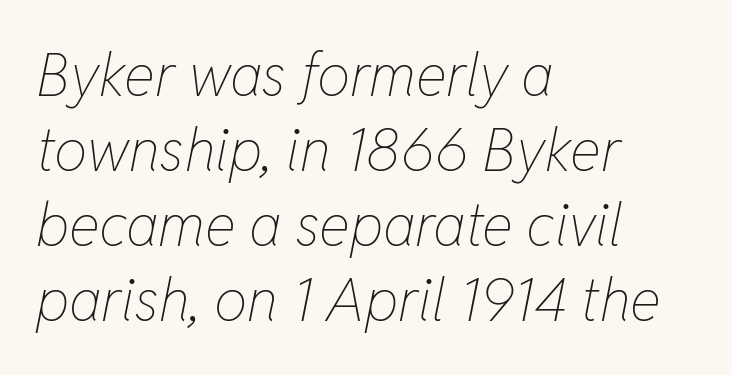
{"italic": "yes", "lean": "right", "slant_degrees": 11, "bold": "no", "weight": "thin", "width": "condensed", "stroke_contrast": "low", "x_height": "medium", "monospaced": "no", "underline": "no", "align": "left", "line_spacing": "normal", "line_spacing_ratio": 1.27, "letter_spacing": "normal", "letter_spacing_em": 0.0, "glyph_px": 59}
